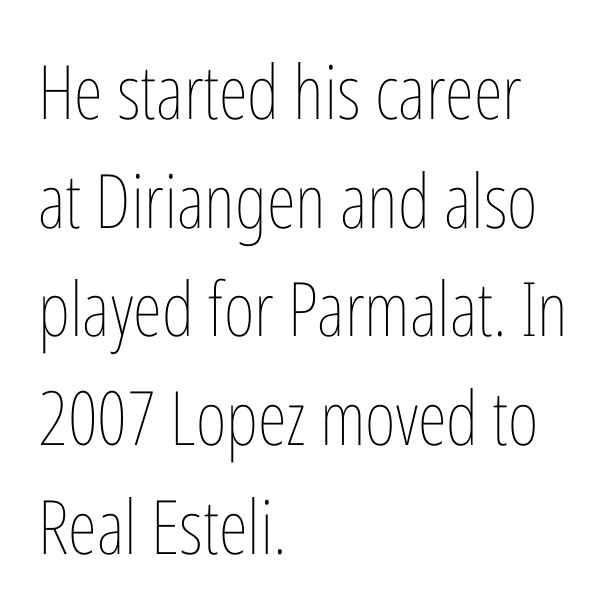
The image shows 75 px thin, condensed type, upright; set left-aligned, normal line spacing (1.45x), normal letter spacing, not underlined; low stroke contrast and a medium x-height.
